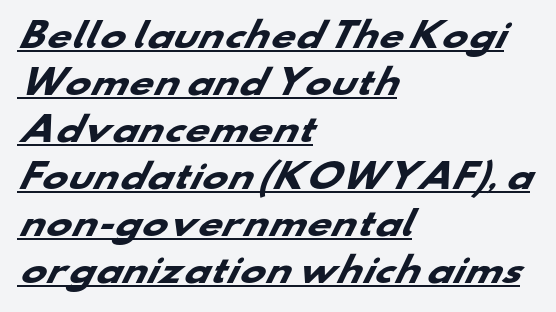
Each line starts at the same left margin while the right side varies. Compared with typical paragraphs, the rows here are spaced about the same. Plenty of ink on the page — the face is bold. Caption: standard tracking, unaltered. Think of a printed novel: that variable character pitch is what you see here.
